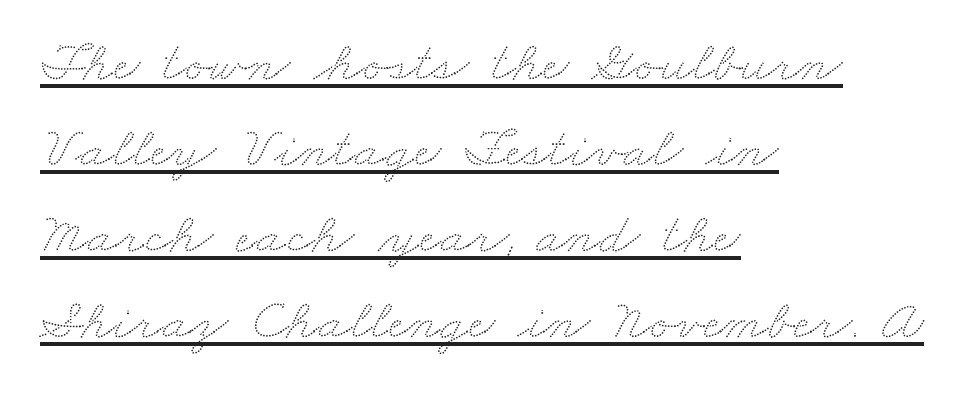
Q: Is the text underlined? A: Yes.
Q: How is the paragraph aligned? A: Left-aligned.
Q: Is the spacing between letters normal or unusually wide? A: Normal.
Q: Is the spacing between lines tight, normal or loose? A: Normal.
Q: Width (condensed, normal, or wide)? A: Wide.
Q: Stroke contrast? A: Low.
Q: x-height? A: Small.
Q: Monospaced? A: No.
